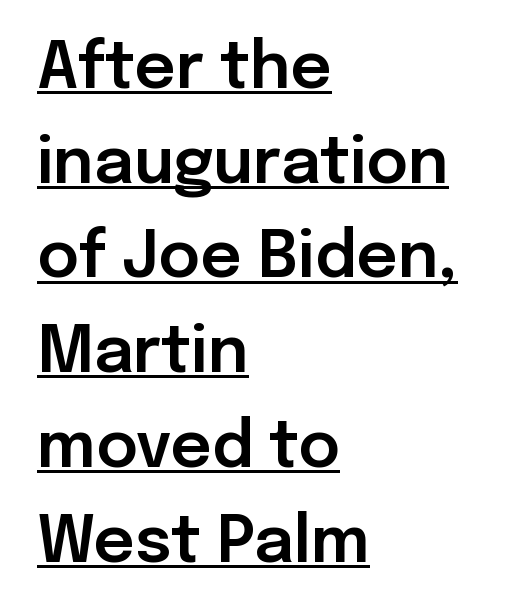
Visually the block forms a straight wall on the left and a jagged coastline on the right. The letters sit at their default tracking, neither squeezed nor spread. Notice how the stems are strictly vertical — no italics here. Summary of vertical rhythm: regular, with standard interline spacing.
